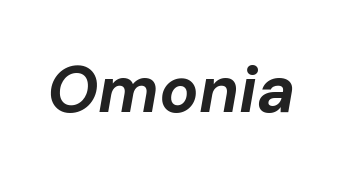
{"italic": "yes", "lean": "right", "slant_degrees": 10, "bold": "yes", "weight": "bold", "width": "normal", "stroke_contrast": "low", "x_height": "medium", "monospaced": "no", "underline": "no", "letter_spacing": "normal", "letter_spacing_em": 0.0, "glyph_px": 65}
